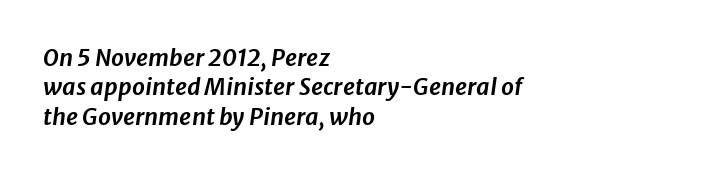
The rows are spaced the way most documents space them. Casual observation: everything's shoved over to the left. The horizontal fit of the characters is conventional and even. The face used here has a pronounced slope to its letters.
